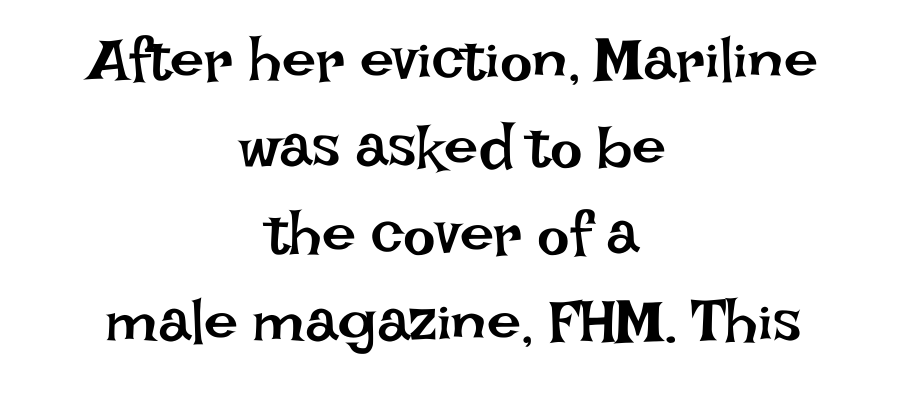
{"italic": "no", "bold": "no", "weight": "regular", "width": "normal", "stroke_contrast": "low", "x_height": "large", "monospaced": "no", "underline": "no", "align": "center", "line_spacing": "normal", "line_spacing_ratio": 1.43, "letter_spacing": "normal", "letter_spacing_em": 0.0, "glyph_px": 61}
